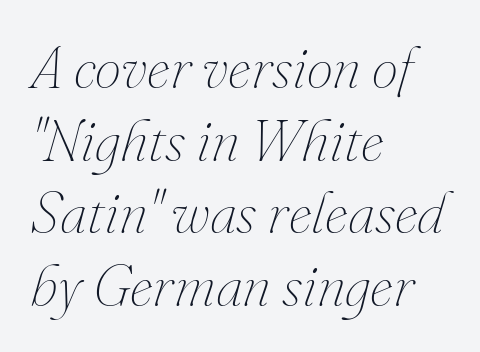
Q: Is the text bold? A: No.
Q: Is the text italic (slanted)? A: Yes, it leans right by about 16 degrees.
Q: Is the text underlined? A: No.
Q: How is the paragraph aligned? A: Left-aligned.
Q: Is the spacing between letters normal or unusually wide? A: Normal.
Q: Width (condensed, normal, or wide)? A: Normal.
Q: Stroke contrast? A: Medium.
Q: x-height? A: Small.
Q: Monospaced? A: No.
